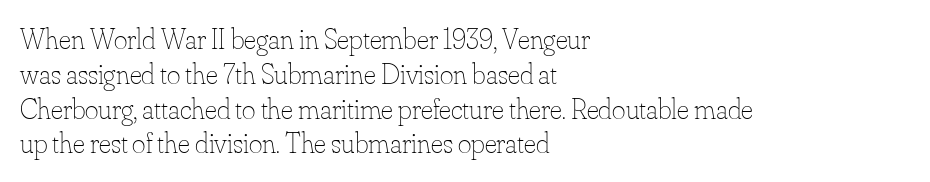
Q: Is the text bold? A: No.
Q: Is the text italic (slanted)? A: No, it is upright.
Q: Is the text underlined? A: No.
Q: How is the paragraph aligned? A: Left-aligned.
Q: Is the spacing between letters normal or unusually wide? A: Normal.
Q: Width (condensed, normal, or wide)? A: Normal.
Q: Stroke contrast? A: Low.
Q: x-height? A: Small.
Q: Monospaced? A: No.
